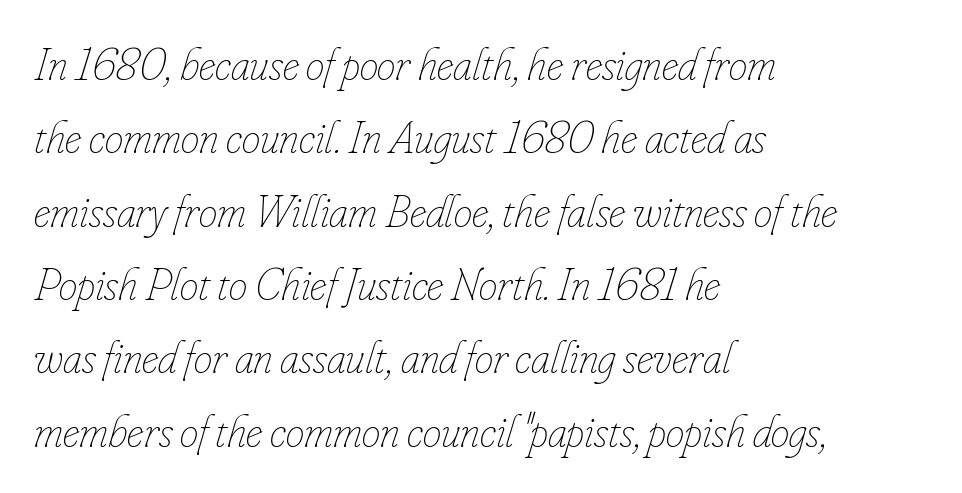
Q: Is the text bold? A: No.
Q: Is the text italic (slanted)? A: Yes, it leans right by about 16 degrees.
Q: Is the text underlined? A: No.
Q: How is the paragraph aligned? A: Left-aligned.
Q: Is the spacing between letters normal or unusually wide? A: Normal.
Q: Is the spacing between lines tight, normal or loose? A: Normal.
Q: Width (condensed, normal, or wide)? A: Condensed.
Q: Stroke contrast? A: Low.
Q: x-height? A: Small.
Q: Monospaced? A: No.
